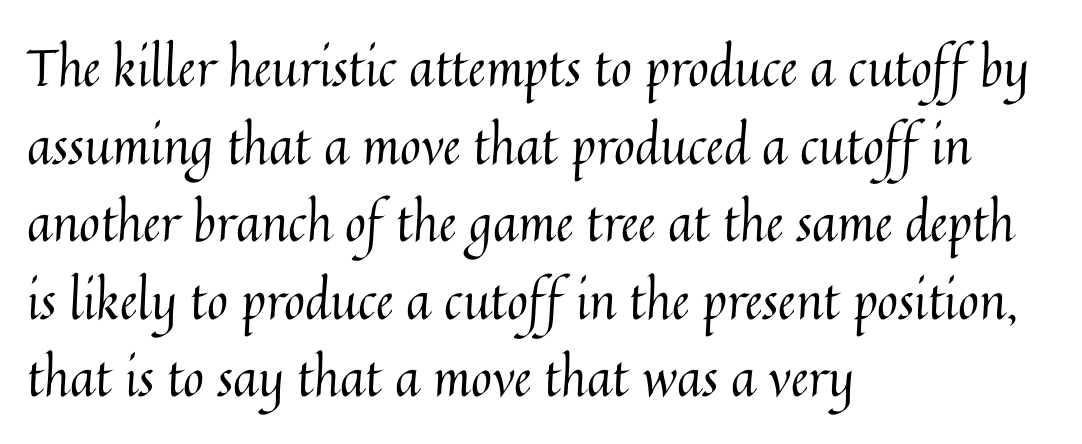
The image shows 51 px regular-weight type; set left-aligned, normal line spacing (1.52x), normal letter spacing, not underlined; medium stroke contrast and a medium x-height.
